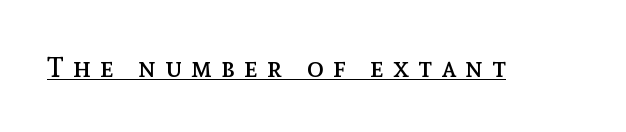
{"italic": "no", "bold": "no", "weight": "regular", "width": "normal", "x_height": "medium", "monospaced": "no", "underline": "yes", "letter_spacing": "wide", "letter_spacing_em": 0.33, "glyph_px": 28}
